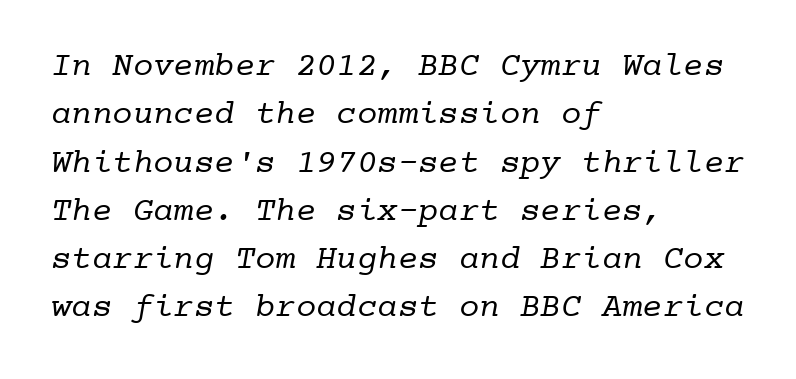
{"serif": "yes", "bold": "no", "weight": "regular", "width": "normal", "stroke_contrast": "low", "x_height": "medium", "monospaced": "yes", "underline": "no", "align": "left", "line_spacing": "normal", "line_spacing_ratio": 1.42, "letter_spacing": "normal", "letter_spacing_em": 0.0, "glyph_px": 34}
